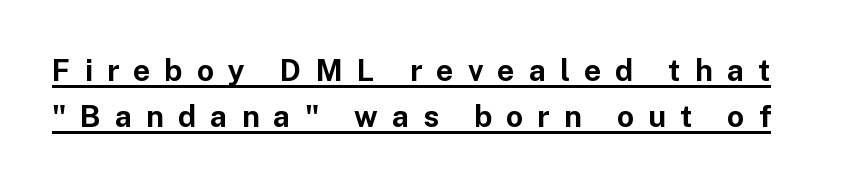
The image shows 30 px bold sans-serif type, upright; set normal line spacing (1.55x), unusually wide letter spacing (+0.47 em), underlined; low stroke contrast and a medium x-height.
